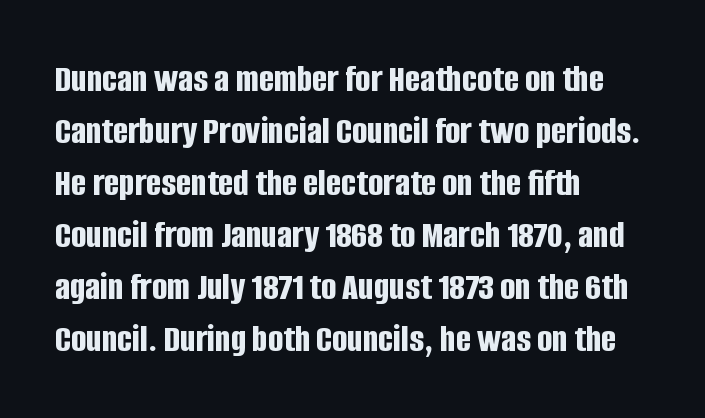
Grotesque or geometric, the face here clearly has no serifs. Compared with a centered layout, this one pins lines to the left instead. This is roman type, the default non-slanted kind. Stroke thickness is high; the sample reads as a true bold. The space beneath each line is pristine and unruled. A typesetter would call this zero additional tracking.
